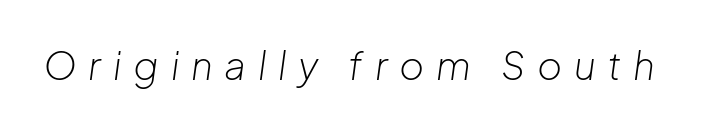
The image shows 38 px light type, italic (leaning right); set unusually wide letter spacing (+0.31 em), not underlined; low stroke contrast and a medium x-height.
